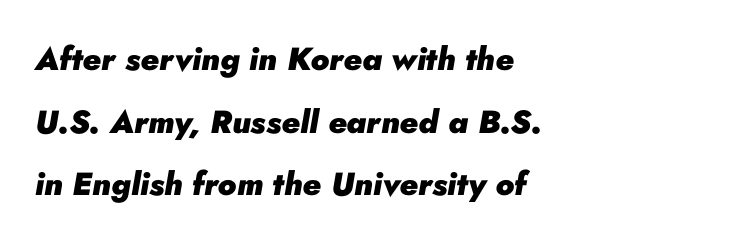
{"italic": "yes", "lean": "right", "slant_degrees": 10, "bold": "yes", "weight": "heavy", "width": "normal", "stroke_contrast": "low", "x_height": "small", "monospaced": "no", "underline": "no", "align": "left", "line_spacing": "loose", "line_spacing_ratio": 1.96, "letter_spacing": "normal", "letter_spacing_em": 0.0, "glyph_px": 32}
